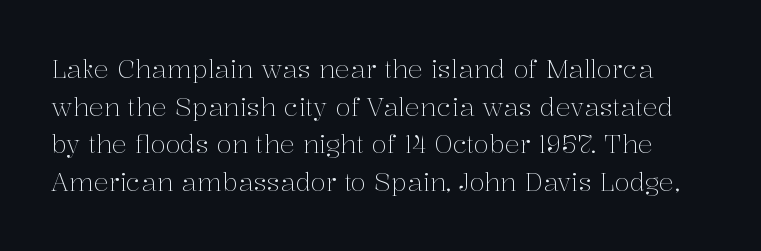
{"italic": "no", "bold": "no", "underline": "no", "line_spacing": "normal", "line_spacing_ratio": 1.51, "letter_spacing": "normal", "letter_spacing_em": 0.0, "glyph_px": 25}
